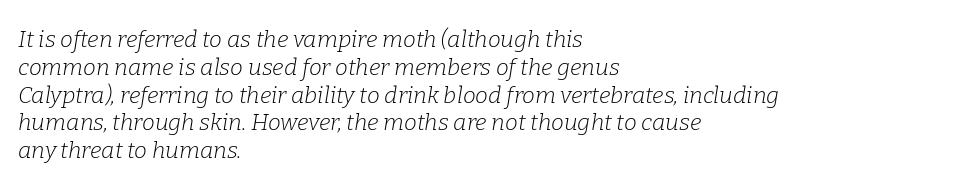
The image shows 23 px text type, italic (leaning right); set left-aligned, line spacing 1.21x, normal letter spacing, not underlined.
